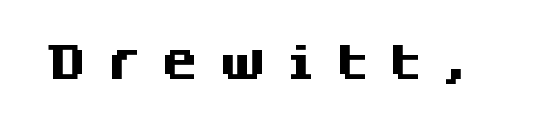
The image shows 39 px heavy sans-serif type, upright; set unusually wide letter spacing (+0.49 em), not underlined; medium stroke contrast and a large x-height.
